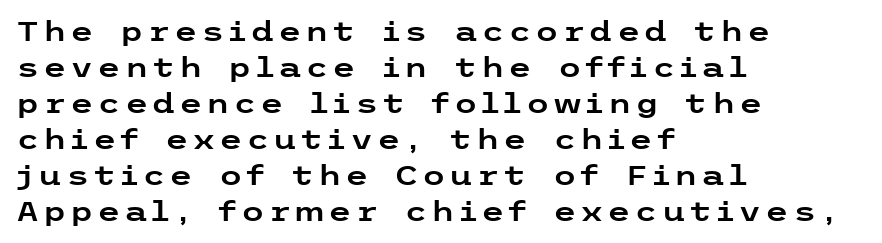
Leading: standard. Nobody drew a line under any word here. This is the regular roman posture of the typeface. Compared with a centered layout, this one pins lines to the left instead.
